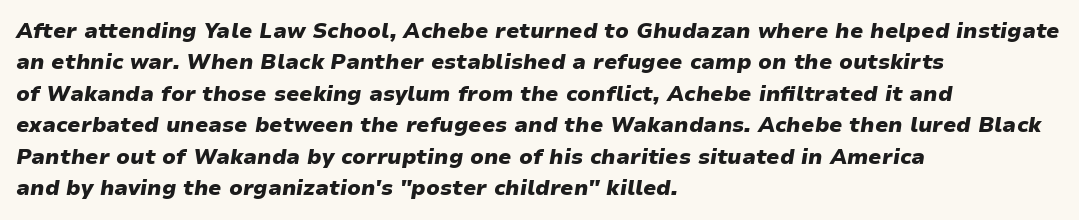
{"italic": "yes", "lean": "right", "slant_degrees": 9, "bold": "yes", "underline": "no", "align": "left", "line_spacing": "normal", "line_spacing_ratio": 1.5, "letter_spacing": "normal", "letter_spacing_em": 0.0, "glyph_px": 21}
